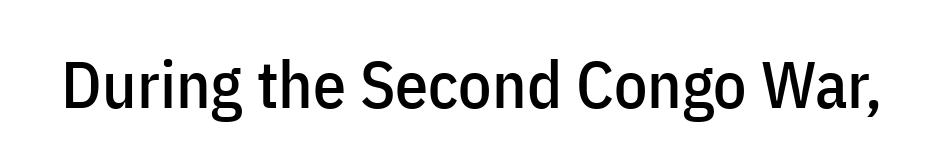
{"serif": "no", "italic": "no", "width": "condensed", "stroke_contrast": "low", "x_height": "medium", "monospaced": "no", "underline": "no", "letter_spacing": "normal", "letter_spacing_em": 0.0, "glyph_px": 66}
